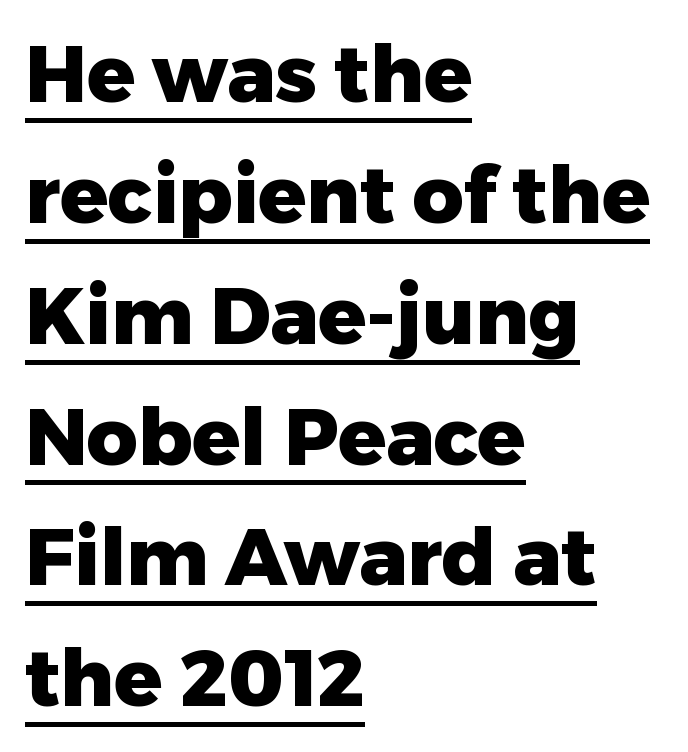
Q: Is the text bold? A: Yes.
Q: Is the text italic (slanted)? A: No, it is upright.
Q: Is the typeface a serif or a sans-serif typeface? A: Sans-serif.
Q: Is the text underlined? A: Yes.
Q: How is the paragraph aligned? A: Left-aligned.
Q: Is the spacing between letters normal or unusually wide? A: Normal.
Q: Is the spacing between lines tight, normal or loose? A: Normal.
Q: Width (condensed, normal, or wide)? A: Normal.
Q: Stroke contrast? A: Low.
Q: x-height? A: Medium.
Q: Monospaced? A: No.
